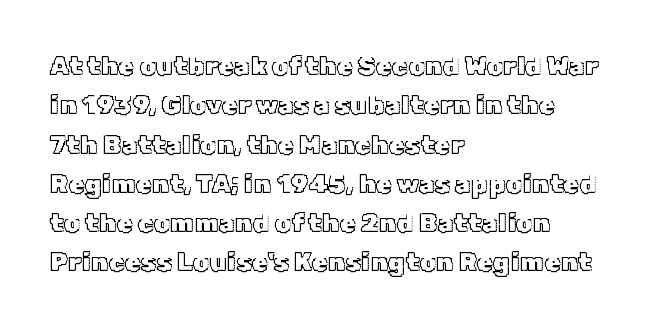
The image shows 26 px text type, upright; set left-aligned, normal line spacing (1.51x), normal letter spacing, not underlined.
